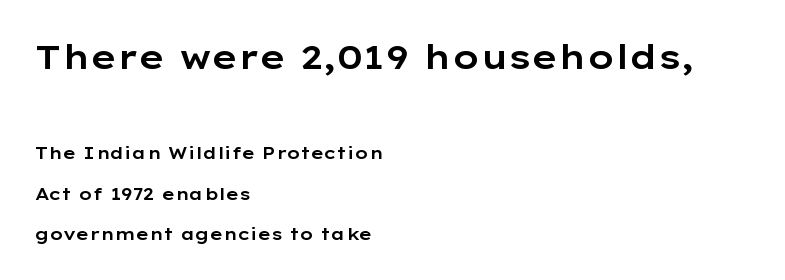
{"serif": "no", "italic": "no", "width": "wide", "stroke_contrast": "low", "x_height": "medium", "monospaced": "no", "underline": "no", "align": "left", "line_spacing": "loose", "line_spacing_ratio": 2.36, "letter_spacing": "normal", "letter_spacing_em": 0.0, "larger_block": "first", "size_ratio": 2.0, "glyph_px": 34}
